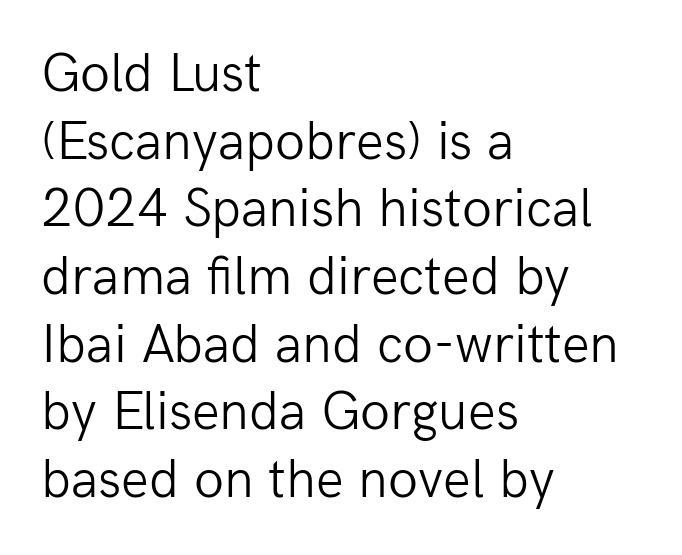
Stems here are at most as thick as an everyday book face. Designer's note — italics off, roman on. Words appear dense and cohesive because spacing is normal. Type without underlining.
